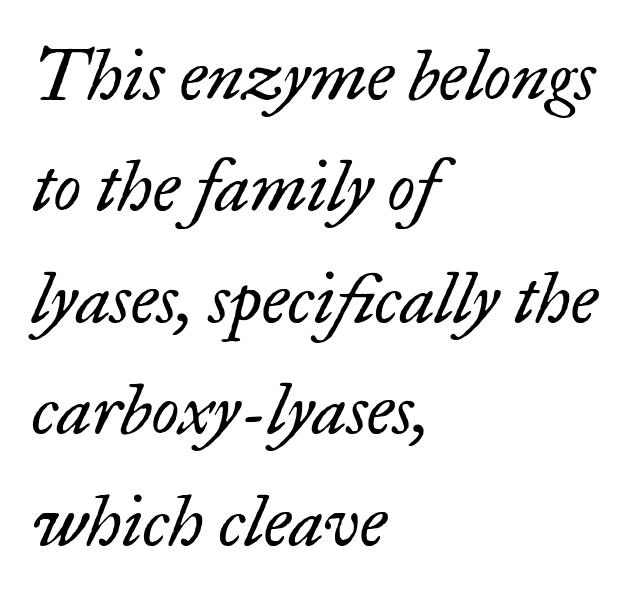
{"serif": "yes", "italic": "yes", "lean": "right", "slant_degrees": 17, "bold": "no", "weight": "regular", "width": "normal", "stroke_contrast": "low", "x_height": "small", "monospaced": "no", "underline": "no", "align": "left", "line_spacing": "normal", "line_spacing_ratio": 1.57, "letter_spacing": "normal", "letter_spacing_em": 0.0, "glyph_px": 71}
